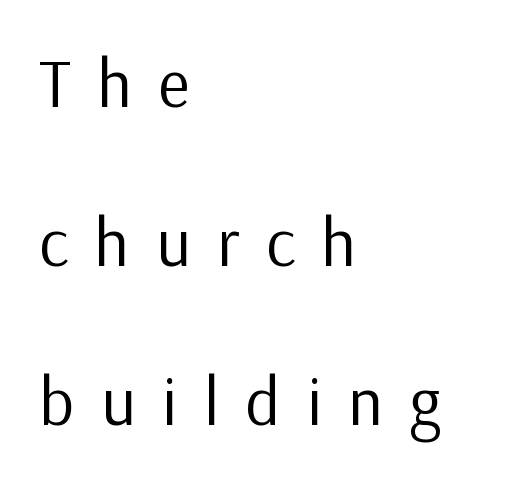
The image shows 68 px regular-weight sans-serif type, upright; set left-aligned, loose line spacing (2.34x), unusually wide letter spacing (+0.39 em), not underlined; low stroke contrast and a medium x-height.
